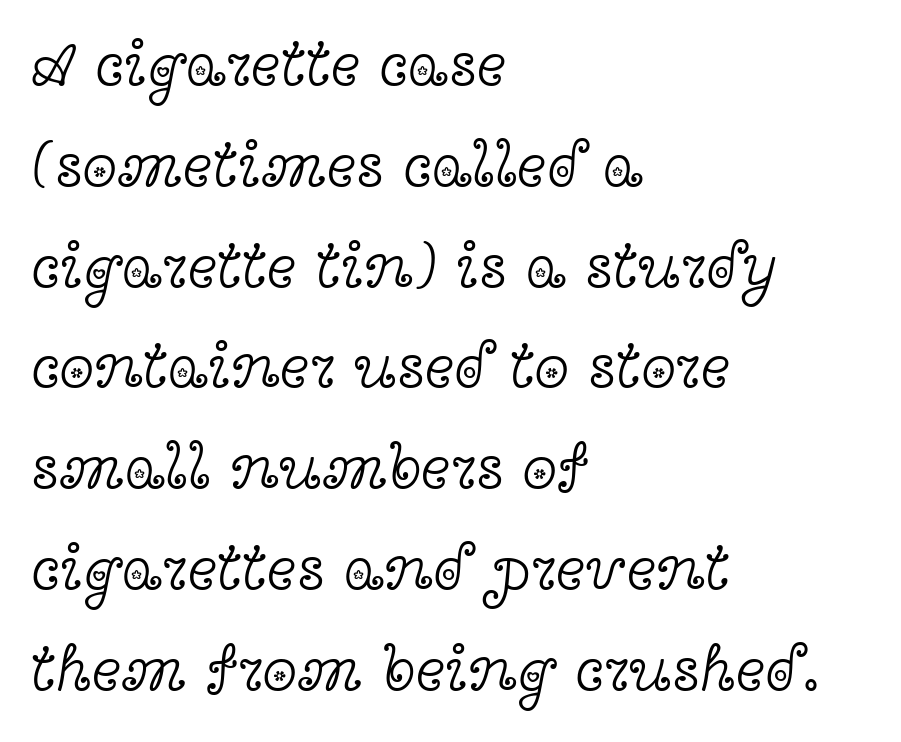
The image shows 63 px light, wide serif type, upright; set left-aligned, normal line spacing (1.6x), normal letter spacing, not underlined; a medium x-height.
